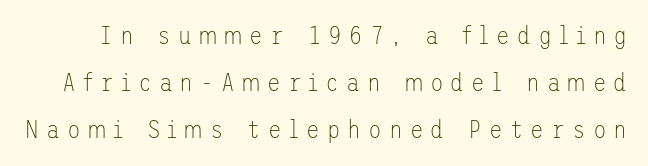
Q: Is the text bold? A: No.
Q: Is the text italic (slanted)? A: No, it is upright.
Q: Is the text underlined? A: No.
Q: Is the spacing between letters normal or unusually wide? A: Unusually wide.
